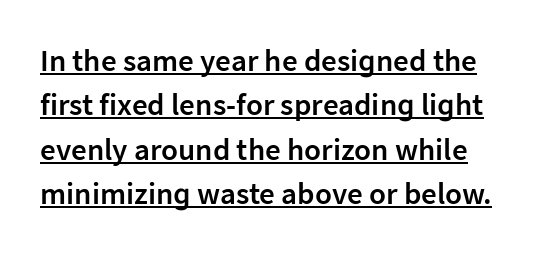
The image shows 31 px semibold sans-serif type, upright; set normal line spacing (1.43x), normal letter spacing, underlined; low stroke contrast and a medium x-height.
